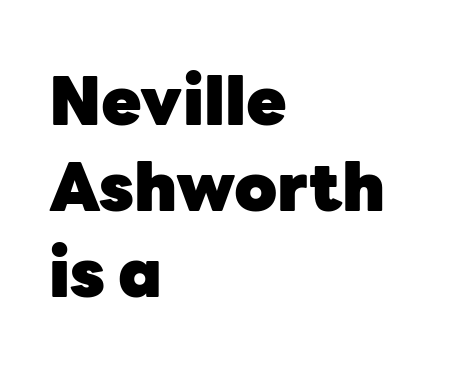
{"serif": "no", "italic": "no", "bold": "yes", "weight": "heavy", "width": "normal", "stroke_contrast": "low", "x_height": "medium", "monospaced": "no", "underline": "no", "align": "left", "line_spacing": "normal", "line_spacing_ratio": 1.3, "letter_spacing": "normal", "letter_spacing_em": 0.0, "glyph_px": 66}
